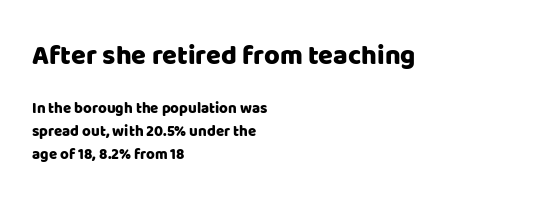
The image shows 27 px text type, upright; set left-aligned, normal line spacing (1.53x), normal letter spacing, not underlined; the first (top) block is 1.8x larger.
